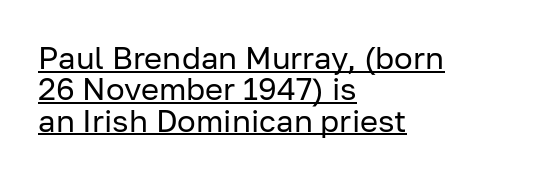
Q: Is the text bold? A: No.
Q: Is the text italic (slanted)? A: No, it is upright.
Q: Is the typeface a serif or a sans-serif typeface? A: Sans-serif.
Q: Is the text underlined? A: Yes.
Q: How is the paragraph aligned? A: Left-aligned.
Q: Is the spacing between letters normal or unusually wide? A: Normal.
Q: Is the spacing between lines tight, normal or loose? A: Tight.
Q: Width (condensed, normal, or wide)? A: Normal.
Q: Stroke contrast? A: Low.
Q: x-height? A: Medium.
Q: Monospaced? A: No.
